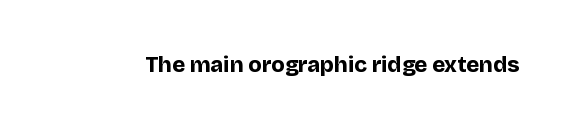
{"italic": "no", "bold": "yes", "underline": "no", "letter_spacing": "normal", "letter_spacing_em": 0.0, "glyph_px": 22}
